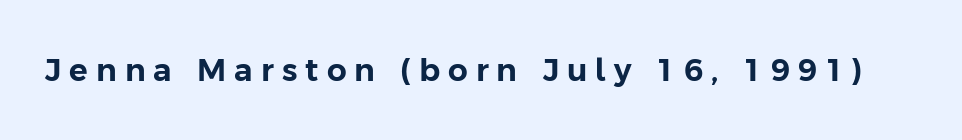
The space beneath each line is pristine and unruled. Looks like regular typesetting: each glyph gets only the width it needs. Every stem runs plumb, perpendicular to the baseline. Stroke terminals: plain, sans-serif. This rendering widens character spacing well past its baseline value.
